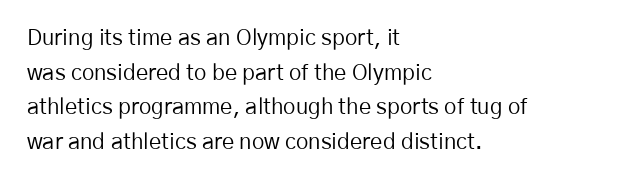
The image shows 22 px text type, upright; set left-aligned, normal line spacing (1.57x), normal letter spacing, not underlined.
